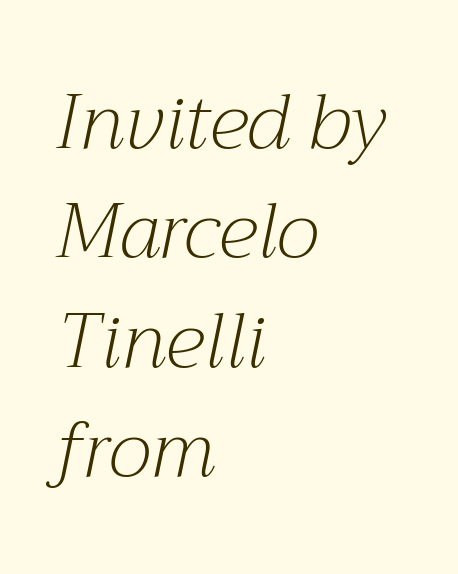
The image shows 77 px light serif type, italic (leaning right); set left-aligned, normal line spacing (1.42x), normal letter spacing, not underlined; medium stroke contrast and a medium x-height.
